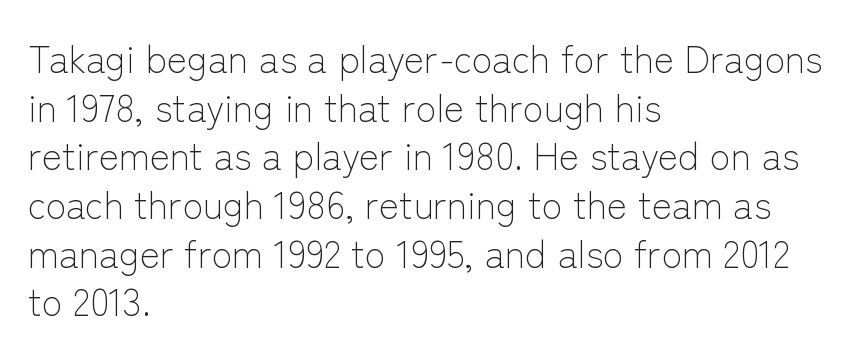
The image shows 38 px light sans-serif type, upright; set left-aligned, normal line spacing (1.28x), normal letter spacing, not underlined; low stroke contrast and a medium x-height.
